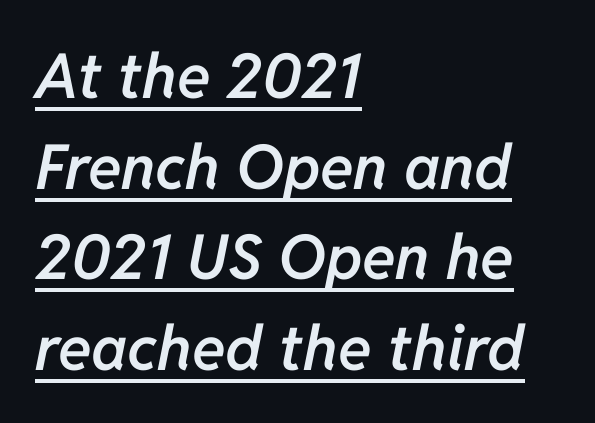
The image shows 62 px semibold type, italic (leaning right); set left-aligned, normal line spacing (1.46x), normal letter spacing, underlined; low stroke contrast and a medium x-height.
